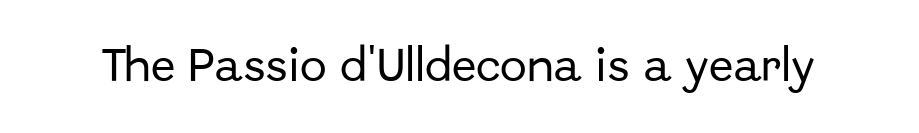
{"serif": "no", "italic": "no", "width": "normal", "stroke_contrast": "low", "x_height": "medium", "monospaced": "no", "underline": "no", "letter_spacing": "normal", "letter_spacing_em": 0.0, "glyph_px": 36}
